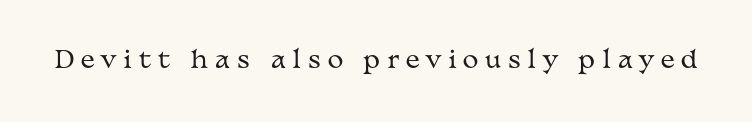
The image shows 24 px text type, upright; set unusually wide letter spacing (+0.28 em), not underlined.
